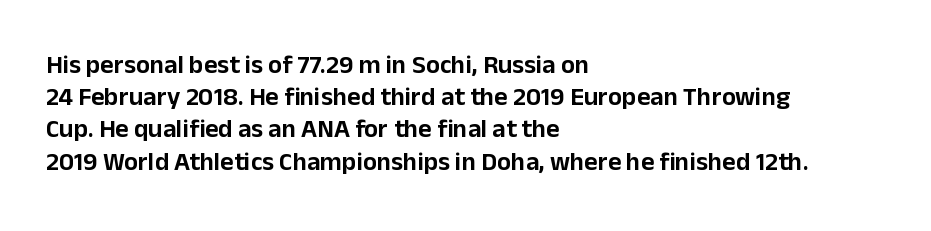
The image shows 26 px text type, upright; set left-aligned, line spacing 1.24x, normal letter spacing, not underlined.
